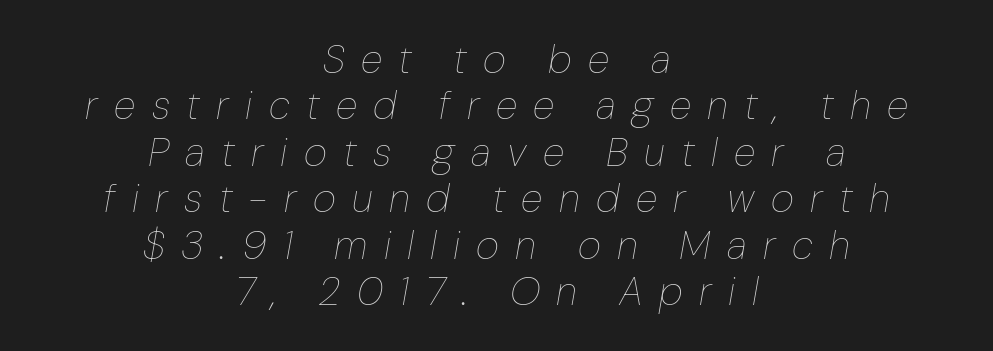
{"italic": "yes", "lean": "right", "slant_degrees": 10, "bold": "no", "weight": "thin", "width": "normal", "stroke_contrast": "low", "x_height": "medium", "monospaced": "no", "underline": "no", "align": "center", "line_spacing_ratio": 1.16, "letter_spacing": "wide", "letter_spacing_em": 0.41, "glyph_px": 40}
